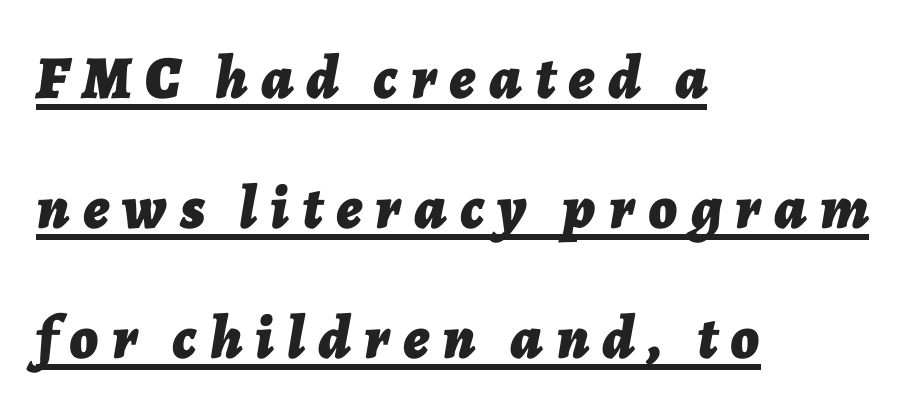
The image shows 61 px bold type, italic (leaning right); set left-aligned, loose line spacing (2.13x), unusually wide letter spacing (+0.22 em), underlined; low stroke contrast and a medium x-height.
